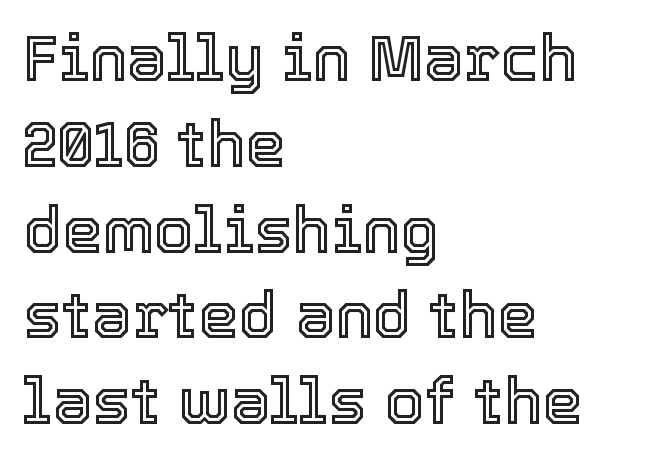
Q: Is the text italic (slanted)? A: No, it is upright.
Q: Is the text underlined? A: No.
Q: How is the paragraph aligned? A: Left-aligned.
Q: Is the spacing between letters normal or unusually wide? A: Normal.
Q: Is the spacing between lines tight, normal or loose? A: Normal.
Q: Width (condensed, normal, or wide)? A: Normal.
Q: x-height? A: Medium.
Q: Monospaced? A: No.
